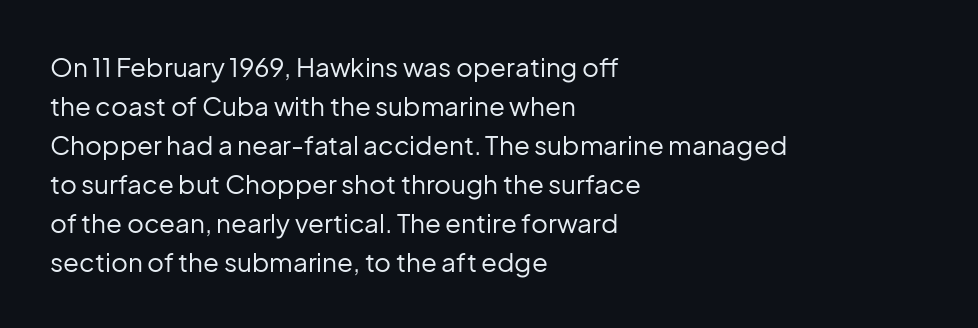
Each new line begins a customary step beneath the previous one. Students, note that the glyphs here touch the page at normal intervals. Letters rest on an invisible, unmarked baseline. Posture: upright roman.
